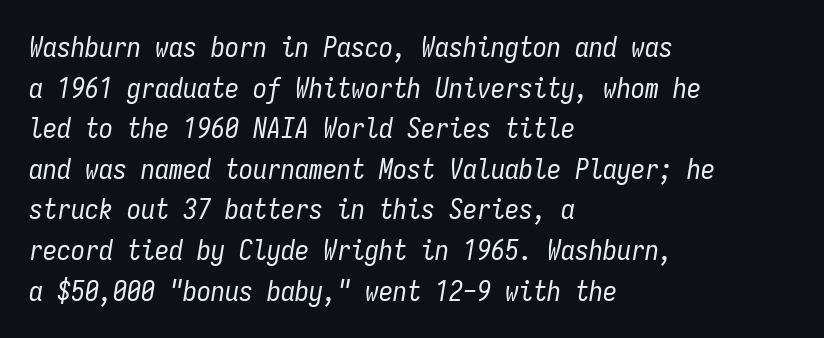
Q: Is the text bold? A: No.
Q: Is the text italic (slanted)? A: Yes, it leans right by about 9 degrees.
Q: Is the text underlined? A: No.
Q: How is the paragraph aligned? A: Left-aligned.
Q: Is the spacing between letters normal or unusually wide? A: Normal.
Q: Is the spacing between lines tight, normal or loose? A: Normal.
Q: Width (condensed, normal, or wide)? A: Condensed.
Q: Stroke contrast? A: Low.
Q: x-height? A: Medium.
Q: Monospaced? A: Yes.
